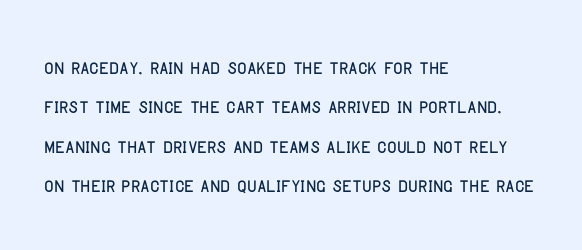
{"italic": "no", "underline": "no", "align": "left", "line_spacing": "normal", "line_spacing_ratio": 1.51, "letter_spacing": "normal", "letter_spacing_em": 0.0, "glyph_px": 26}
